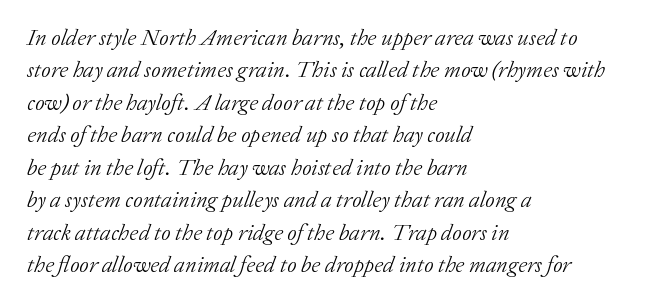
The passage shown is not underscored anywhere. It's the slanting kind of type. Here the glyphs are tracked normally, forming tight word shapes. The compositor pushed each line to the left boundary.
